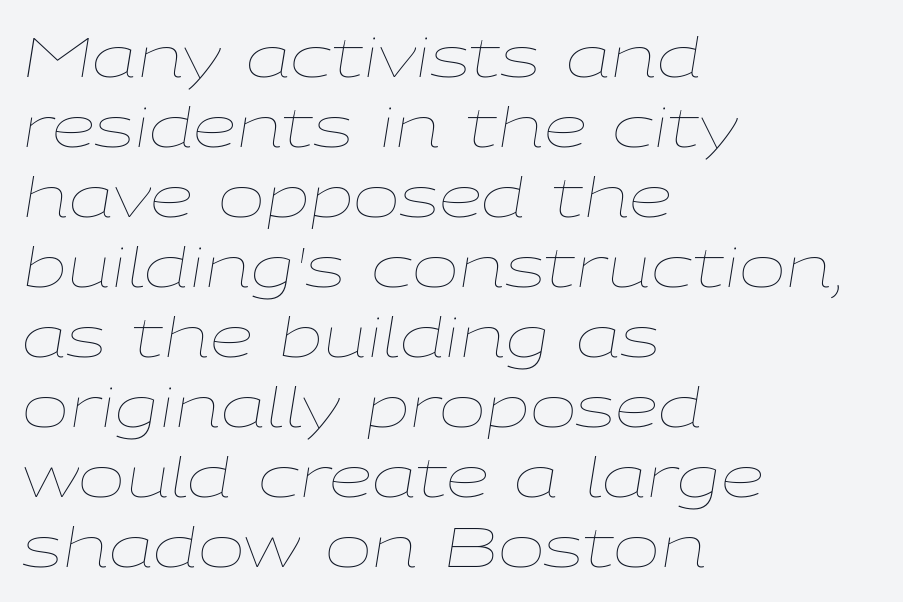
The image shows 56 px thin, wide type, italic (leaning right); set left-aligned, normal line spacing (1.25x), normal letter spacing, not underlined; low stroke contrast and a medium x-height.
